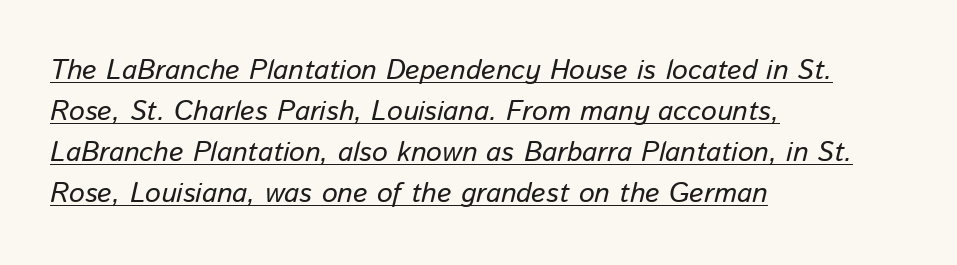
Q: Is the text italic (slanted)? A: Yes, it leans right by about 13 degrees.
Q: Is the text underlined? A: Yes.
Q: How is the paragraph aligned? A: Left-aligned.
Q: Is the spacing between letters normal or unusually wide? A: Normal.
Q: Is the spacing between lines tight, normal or loose? A: Normal.
Q: Width (condensed, normal, or wide)? A: Normal.
Q: Stroke contrast? A: Low.
Q: x-height? A: Medium.
Q: Monospaced? A: No.
